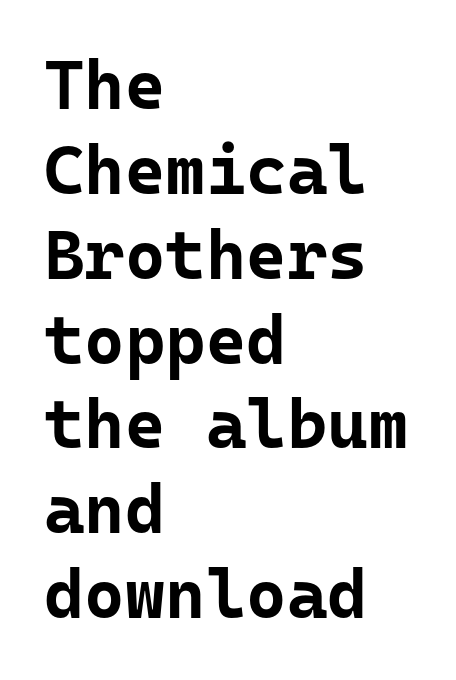
{"serif": "no", "italic": "no", "bold": "yes", "weight": "bold", "width": "normal", "stroke_contrast": "low", "x_height": "medium", "monospaced": "yes", "underline": "no", "align": "left", "line_spacing_ratio": 1.23, "letter_spacing": "normal", "letter_spacing_em": 0.0, "glyph_px": 69}
